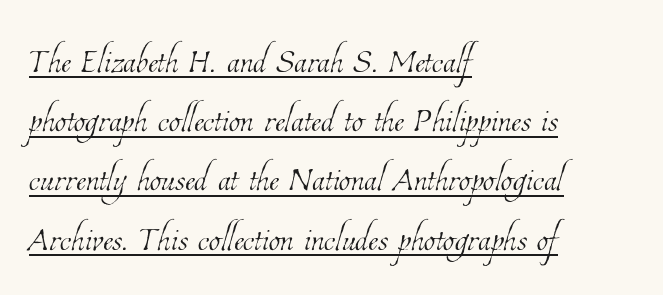
{"bold": "no", "weight": "thin", "width": "condensed", "stroke_contrast": "low", "x_height": "medium", "monospaced": "no", "underline": "yes", "align": "left", "line_spacing": "normal", "line_spacing_ratio": 1.26, "letter_spacing": "normal", "letter_spacing_em": 0.0, "glyph_px": 47}
